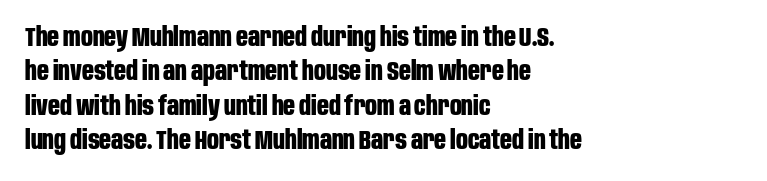
The image shows 26 px bold type, upright; set left-aligned, normal line spacing (1.32x), normal letter spacing, not underlined.
